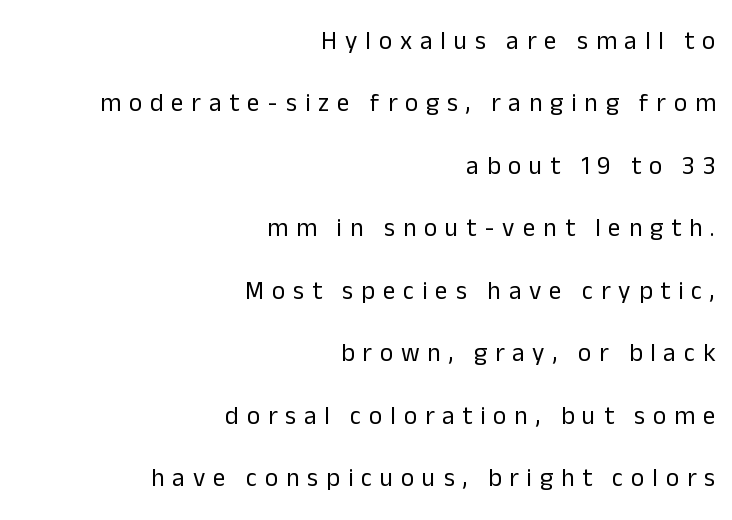
Q: Is the text bold? A: No.
Q: Is the text italic (slanted)? A: No, it is upright.
Q: Is the text underlined? A: No.
Q: How is the paragraph aligned? A: Right-aligned.
Q: Is the spacing between letters normal or unusually wide? A: Unusually wide.
Q: Is the spacing between lines tight, normal or loose? A: Loose.
